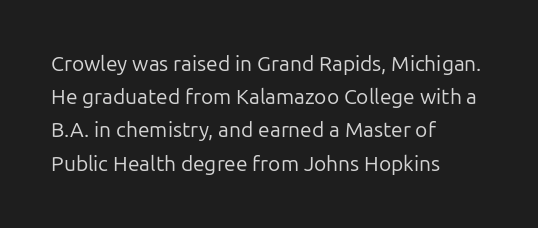
Q: Is the text bold? A: No.
Q: Is the text italic (slanted)? A: No, it is upright.
Q: Is the text underlined? A: No.
Q: How is the paragraph aligned? A: Left-aligned.
Q: Is the spacing between letters normal or unusually wide? A: Normal.
Q: Is the spacing between lines tight, normal or loose? A: Normal.
